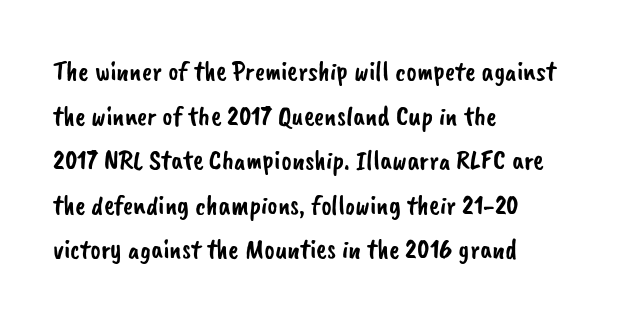
{"serif": "no", "width": "normal", "stroke_contrast": "low", "x_height": "small", "monospaced": "no", "underline": "no", "align": "left", "line_spacing": "normal", "line_spacing_ratio": 1.59, "letter_spacing": "normal", "letter_spacing_em": 0.0, "glyph_px": 28}
